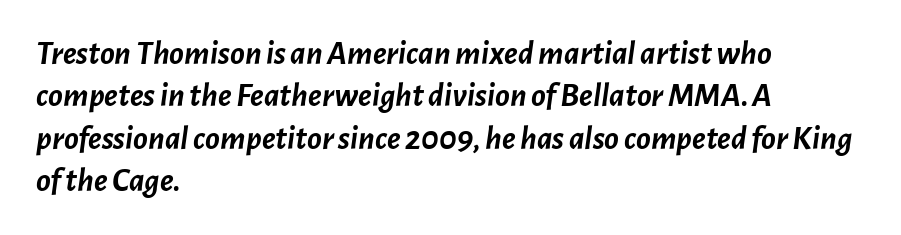
{"italic": "yes", "lean": "right", "slant_degrees": 7, "bold": "yes", "weight": "semibold", "width": "normal", "stroke_contrast": "low", "x_height": "medium", "monospaced": "no", "underline": "no", "align": "left", "line_spacing": "normal", "line_spacing_ratio": 1.25, "letter_spacing": "normal", "letter_spacing_em": 0.0, "glyph_px": 34}
